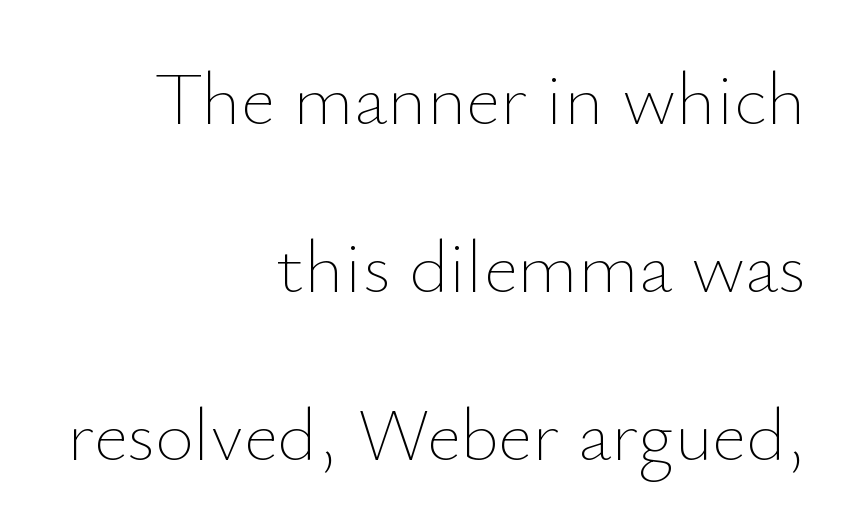
Q: Is the text bold? A: No.
Q: Is the text italic (slanted)? A: No, it is upright.
Q: Is the text underlined? A: No.
Q: How is the paragraph aligned? A: Right-aligned.
Q: Is the spacing between letters normal or unusually wide? A: Normal.
Q: Is the spacing between lines tight, normal or loose? A: Loose.
Q: Width (condensed, normal, or wide)? A: Normal.
Q: Stroke contrast? A: Low.
Q: x-height? A: Small.
Q: Monospaced? A: No.
